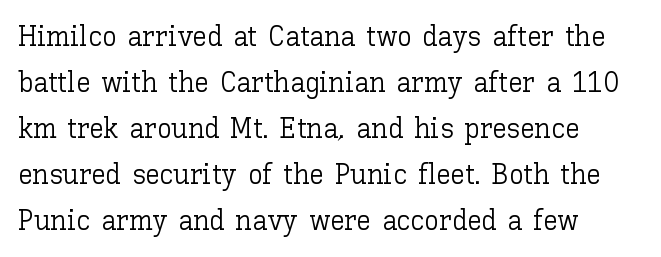
The space beneath each line is pristine and unruled. Looks like regular typesetting: each glyph gets only the width it needs. Layout note: lines flush left. Is there any slant? The stems are plumb. These lines keep a tight, regular rhythm from letter to letter. The line-height multiplier appears to be the usual default.
